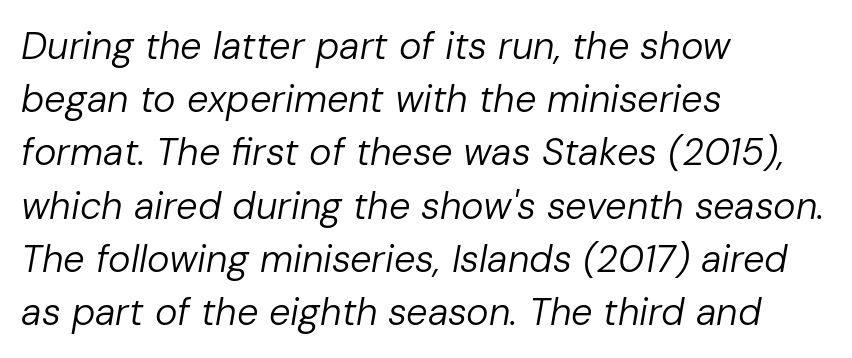
{"italic": "yes", "lean": "right", "slant_degrees": 10, "bold": "no", "weight": "regular", "width": "normal", "stroke_contrast": "low", "x_height": "medium", "monospaced": "no", "underline": "no", "align": "left", "line_spacing": "normal", "line_spacing_ratio": 1.4, "letter_spacing": "normal", "letter_spacing_em": 0.0, "glyph_px": 38}
